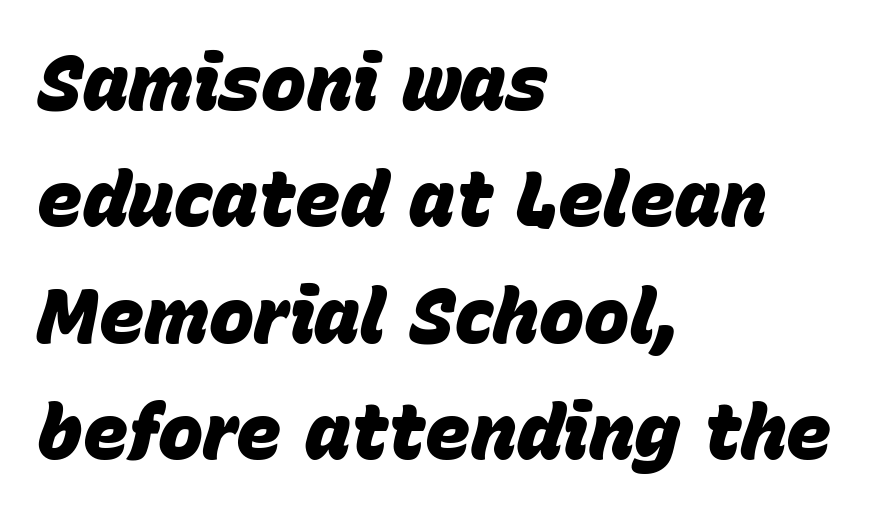
{"italic": "yes", "lean": "right", "slant_degrees": 15, "bold": "yes", "weight": "heavy", "width": "normal", "stroke_contrast": "low", "x_height": "large", "monospaced": "no", "underline": "no", "align": "left", "line_spacing": "normal", "line_spacing_ratio": 1.53, "letter_spacing": "normal", "letter_spacing_em": 0.0, "glyph_px": 76}
